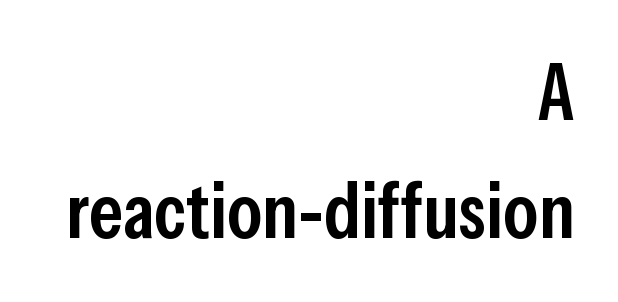
{"serif": "no", "italic": "no", "bold": "semi", "weight": "semibold", "width": "condensed", "stroke_contrast": "low", "x_height": "medium", "monospaced": "no", "underline": "no", "align": "right", "line_spacing": "normal", "line_spacing_ratio": 1.5, "letter_spacing": "normal", "letter_spacing_em": 0.0, "glyph_px": 79}
